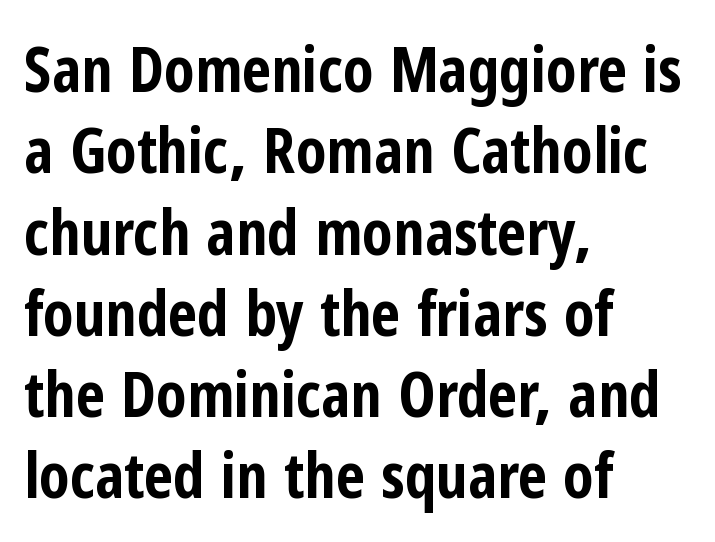
Q: Is the text bold? A: Yes.
Q: Is the text italic (slanted)? A: No, it is upright.
Q: Is the typeface a serif or a sans-serif typeface? A: Sans-serif.
Q: Is the text underlined? A: No.
Q: How is the paragraph aligned? A: Left-aligned.
Q: Is the spacing between letters normal or unusually wide? A: Normal.
Q: Is the spacing between lines tight, normal or loose? A: Normal.
Q: Width (condensed, normal, or wide)? A: Condensed.
Q: Stroke contrast? A: Low.
Q: x-height? A: Medium.
Q: Monospaced? A: No.
